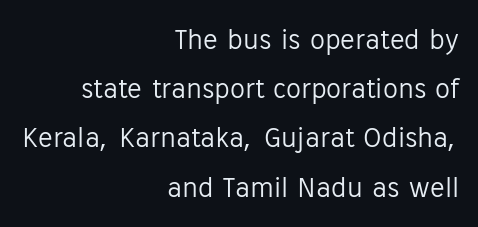
Q: Is the text bold? A: No.
Q: Is the text italic (slanted)? A: No, it is upright.
Q: Is the typeface a serif or a sans-serif typeface? A: Sans-serif.
Q: Is the text underlined? A: No.
Q: How is the paragraph aligned? A: Right-aligned.
Q: Is the spacing between letters normal or unusually wide? A: Normal.
Q: Is the spacing between lines tight, normal or loose? A: Normal.
Q: Width (condensed, normal, or wide)? A: Normal.
Q: Stroke contrast? A: Low.
Q: x-height? A: Medium.
Q: Monospaced? A: No.
